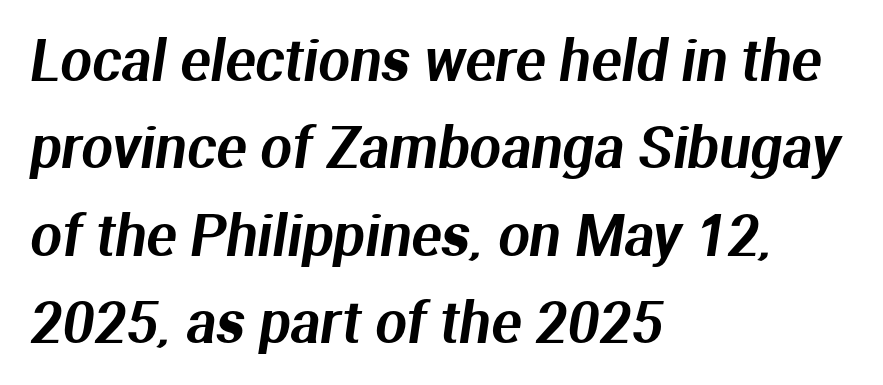
The image shows 56 px sans-serif type; set left-aligned, normal line spacing (1.56x), normal letter spacing, not underlined; medium stroke contrast and a medium x-height.
